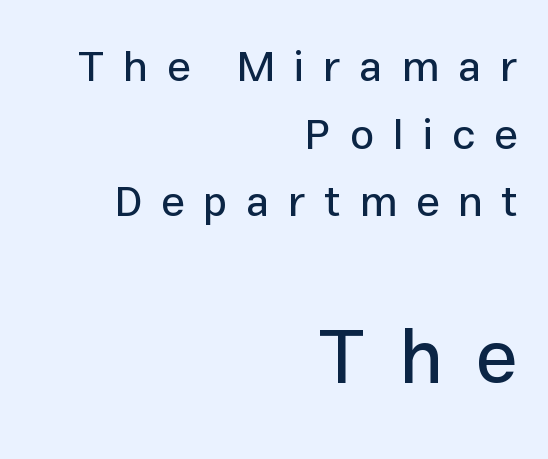
{"serif": "no", "italic": "no", "width": "normal", "stroke_contrast": "low", "x_height": "medium", "monospaced": "no", "underline": "no", "align": "right", "line_spacing": "normal", "line_spacing_ratio": 1.57, "letter_spacing": "wide", "letter_spacing_em": 0.43, "larger_block": "second", "size_ratio": 1.77, "glyph_px": 76}
